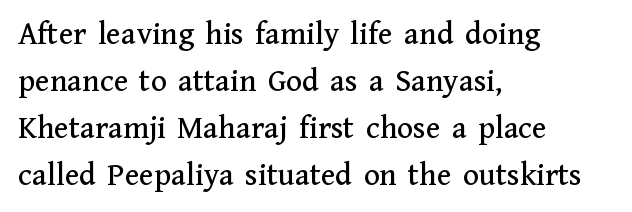
{"serif": "yes", "italic": "no", "width": "normal", "stroke_contrast": "medium", "x_height": "medium", "monospaced": "no", "underline": "no", "align": "left", "line_spacing": "normal", "line_spacing_ratio": 1.42, "letter_spacing": "normal", "letter_spacing_em": 0.0, "glyph_px": 33}
